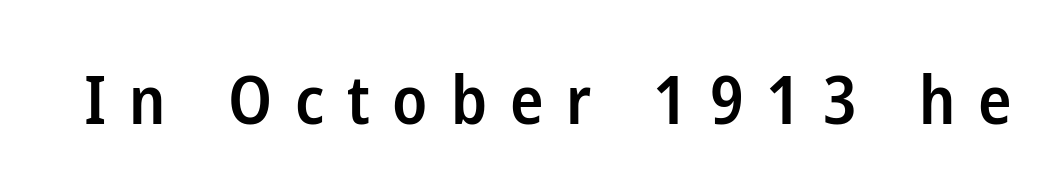
Each row of text sits above clean, open space. A roman cut, with each character standing at attention. Caption: semibold face, moderately heavy strokes. Substantial extra tracking has been applied to these lines. Think of a printed novel: that variable character pitch is what you see here. Nothing sits at the stroke ends, so this counts as sans-serif.
